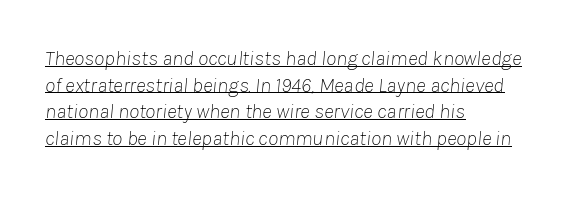
{"italic": "yes", "lean": "right", "slant_degrees": 8, "bold": "no", "underline": "yes", "align": "left", "line_spacing": "normal", "line_spacing_ratio": 1.27, "letter_spacing": "normal", "letter_spacing_em": 0.0, "glyph_px": 21}
